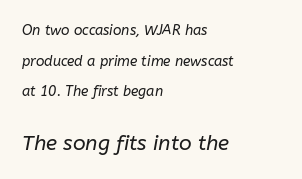
{"italic": "yes", "lean": "right", "slant_degrees": 10, "bold": "no", "underline": "no", "align": "left", "line_spacing": "loose", "line_spacing_ratio": 2.18, "letter_spacing": "normal", "letter_spacing_em": 0.0, "larger_block": "second", "size_ratio": 1.5, "glyph_px": 21}
